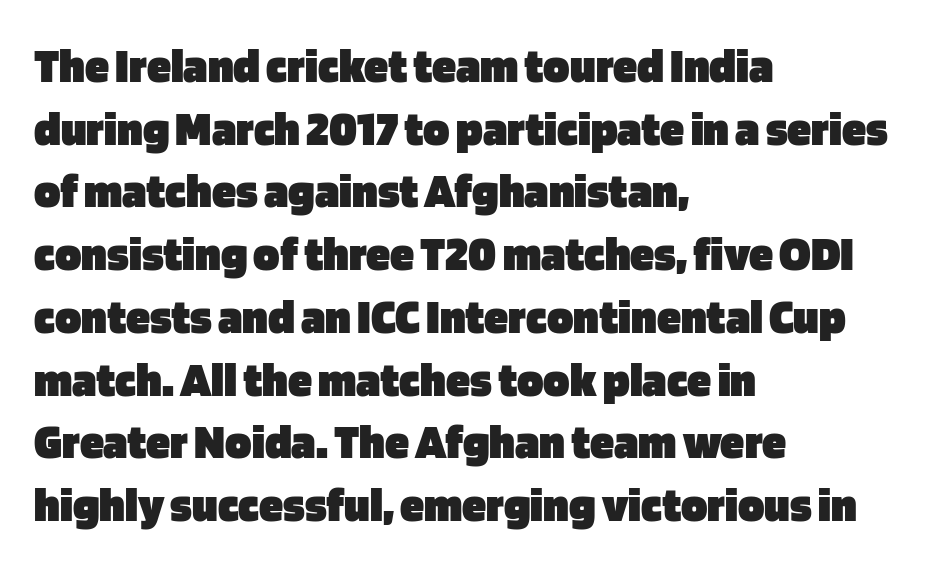
{"serif": "no", "italic": "no", "bold": "yes", "weight": "heavy", "width": "normal", "stroke_contrast": "low", "x_height": "large", "monospaced": "no", "underline": "no", "align": "left", "line_spacing": "normal", "line_spacing_ratio": 1.28, "letter_spacing": "normal", "letter_spacing_em": 0.0, "glyph_px": 49}
